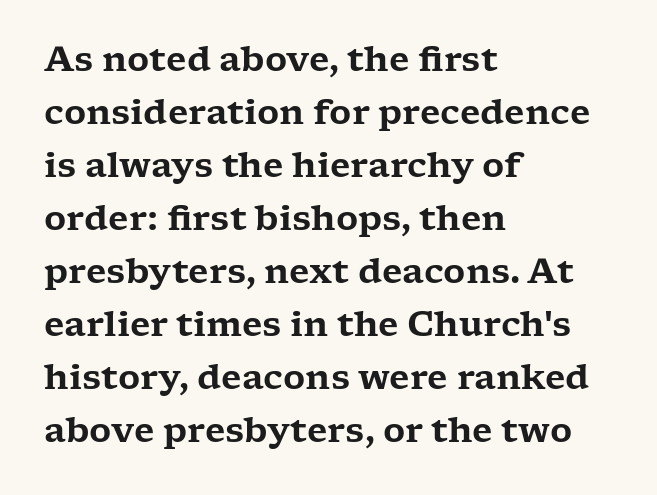
Q: Is the text italic (slanted)? A: No, it is upright.
Q: Is the typeface a serif or a sans-serif typeface? A: Serif.
Q: Is the text underlined? A: No.
Q: How is the paragraph aligned? A: Left-aligned.
Q: Is the spacing between letters normal or unusually wide? A: Normal.
Q: Is the spacing between lines tight, normal or loose? A: Normal.
Q: Width (condensed, normal, or wide)? A: Wide.
Q: Stroke contrast? A: Low.
Q: x-height? A: Medium.
Q: Monospaced? A: No.
